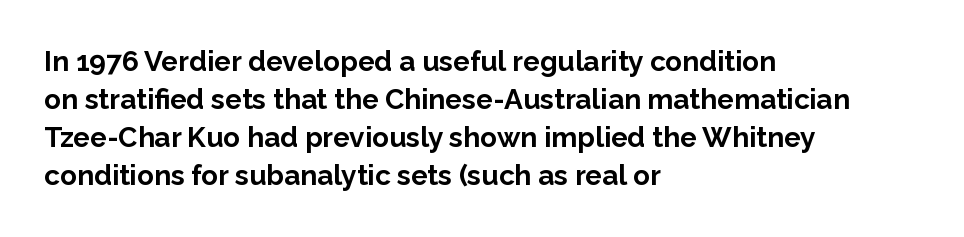
The space beneath each line is pristine and unruled. The characters look thick and weighty, a clear bold. Note the varied advance widths — an 'i' is clearly narrower than an 'm'. Unlike a traditional serif, this face leaves its strokes unadorned.
